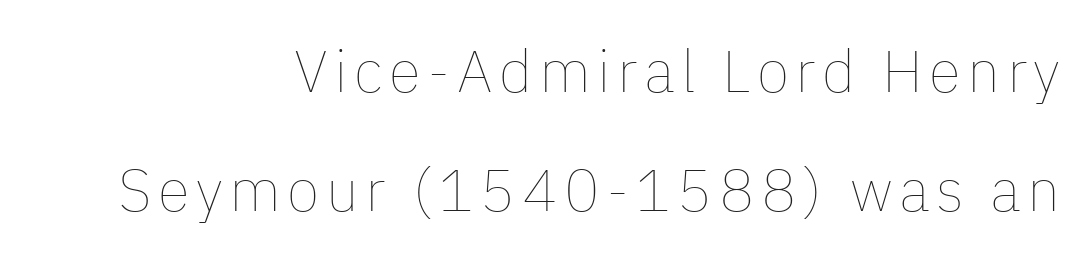
The image shows 59 px thin type, upright; set right-aligned, loose line spacing (2.02x), not underlined; low stroke contrast and a medium x-height.
